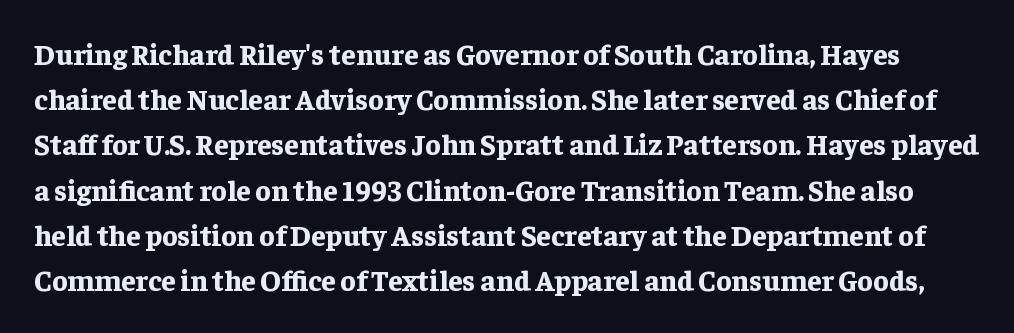
You'd pick this weight for a headline — it's a proper bold. The vertical gap from one line to the next is medium. Every stem runs plumb, perpendicular to the baseline. Descenders are the only things crossing below the line. Tracking value appears to be zero — textbook default spacing. Each letter keeps its own natural width here, so spacing adapts to shape.
